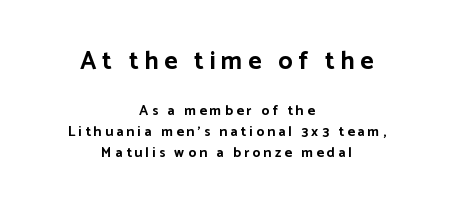
Where is the straight margin? There isn't one; the lines are centered. Only glyphs here, with clear space below each row. A typesetter would call this heavily tracked-out type. Whoever set this made the first block the dominant, larger element. The letters stand upright; this is a roman face. Is the type bold? Yes — the strokes are clearly thick and heavy.
